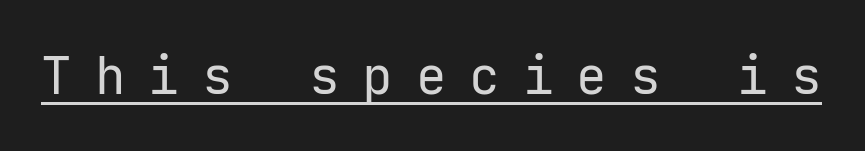
{"serif": "no", "italic": "no", "bold": "no", "weight": "regular", "width": "normal", "stroke_contrast": "low", "x_height": "medium", "underline": "yes", "letter_spacing": "wide", "letter_spacing_em": 0.45, "glyph_px": 51}
